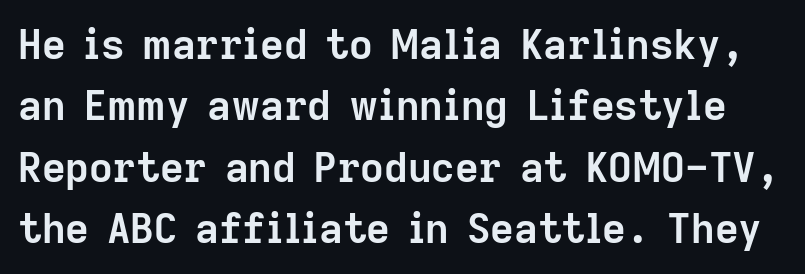
The image shows 41 px semibold sans-serif type, upright; set normal line spacing (1.5x), normal letter spacing, not underlined; low stroke contrast and a medium x-height.
